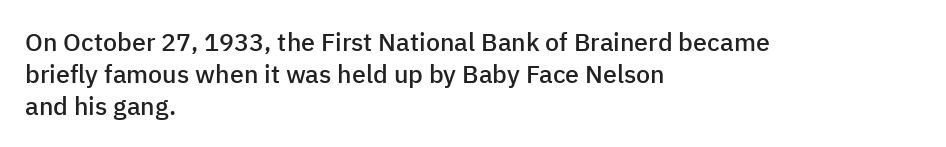
Q: Is the text bold? A: Semi-bold.
Q: Is the text italic (slanted)? A: No, it is upright.
Q: Is the text underlined? A: No.
Q: How is the paragraph aligned? A: Left-aligned.
Q: Is the spacing between letters normal or unusually wide? A: Normal.
Q: Is the spacing between lines tight, normal or loose? A: Normal.
